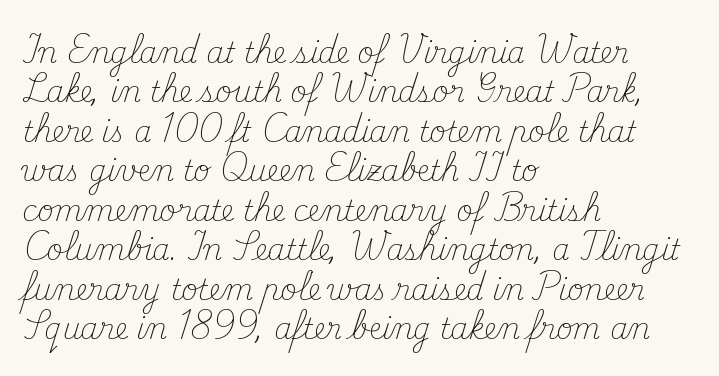
The rendering keeps characters at their native spacing. This reads as an unemphasized weight, regular at the heaviest. Look at the bottom of the vertical strokes: they flare into serifs here.
